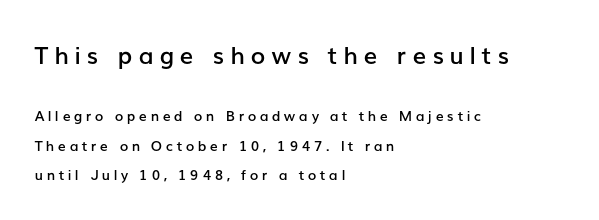
The image shows 24 px text type, upright; set left-aligned, loose line spacing (2.09x), unusually wide letter spacing (+0.25 em), not underlined; the first (top) block is 1.71x larger.
